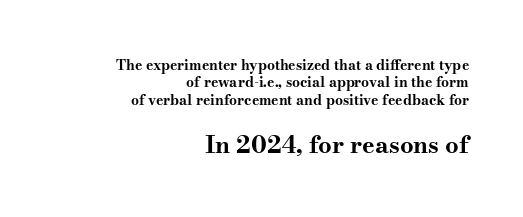
{"italic": "no", "bold": "yes", "underline": "no", "align": "right", "line_spacing": "normal", "line_spacing_ratio": 1.25, "letter_spacing": "normal", "letter_spacing_em": 0.0, "larger_block": "second", "size_ratio": 1.71, "glyph_px": 24}
